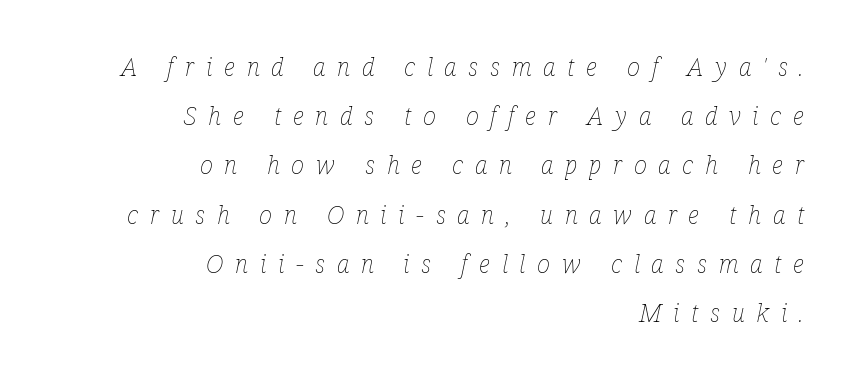
Q: Is the text bold? A: No.
Q: Is the text italic (slanted)? A: Yes, it leans right by about 12 degrees.
Q: Is the text underlined? A: No.
Q: How is the paragraph aligned? A: Right-aligned.
Q: Is the spacing between letters normal or unusually wide? A: Unusually wide.
Q: Is the spacing between lines tight, normal or loose? A: Loose.
